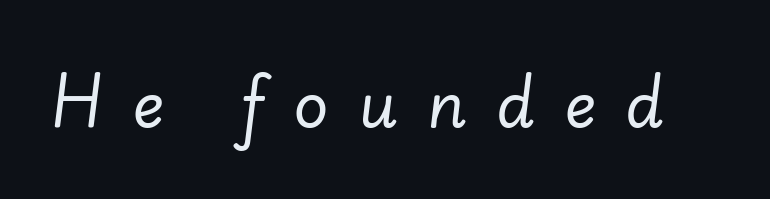
{"italic": "yes", "lean": "right", "slant_degrees": 7, "bold": "no", "weight": "regular", "width": "normal", "stroke_contrast": "low", "x_height": "small", "monospaced": "no", "underline": "no", "letter_spacing": "wide", "letter_spacing_em": 0.48, "glyph_px": 61}
